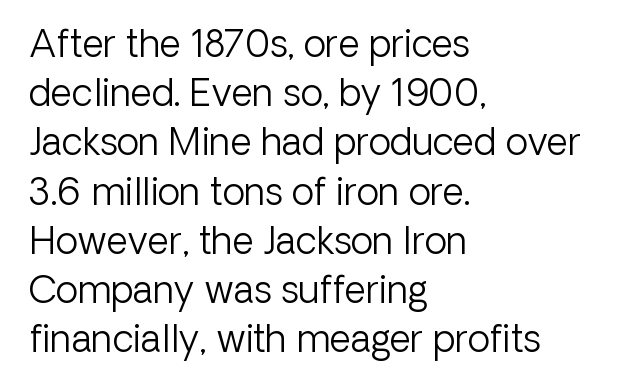
You could call the tracking neutral — neither tight nor loose. Students, observe: this is what conventionally led text looks like. These lines are rendered in a variable-pitch font. Alignment: flush left.
